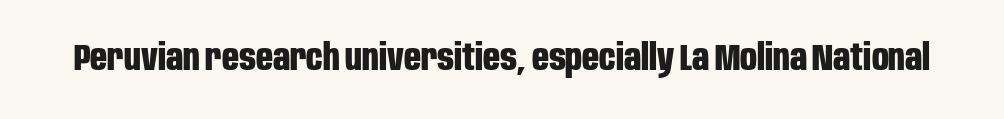
The image shows 37 px bold, condensed sans-serif type, upright; set normal letter spacing, not underlined; low stroke contrast and a large x-height.
